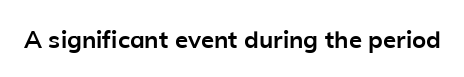
What stands out about the letter spacing? Nothing — it is the standard amount. Upright lettering throughout. Bold? Absolutely — the strokes are thick and heavy. The glyphs are unaccompanied by any horizontal stroke below them.
